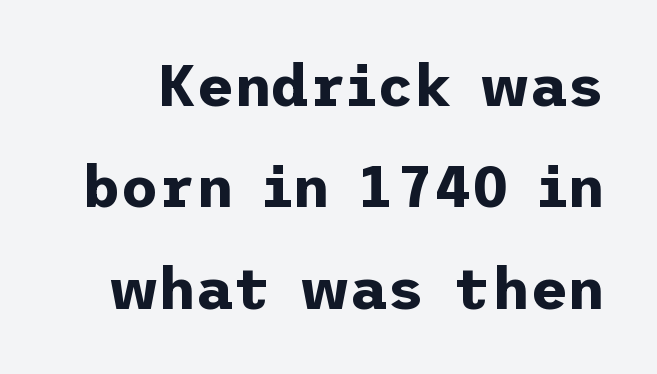
{"serif": "no", "italic": "no", "bold": "yes", "weight": "bold", "width": "normal", "stroke_contrast": "low", "x_height": "medium", "underline": "no", "line_spacing_ratio": 1.75, "letter_spacing": "normal", "letter_spacing_em": 0.0, "glyph_px": 58}
